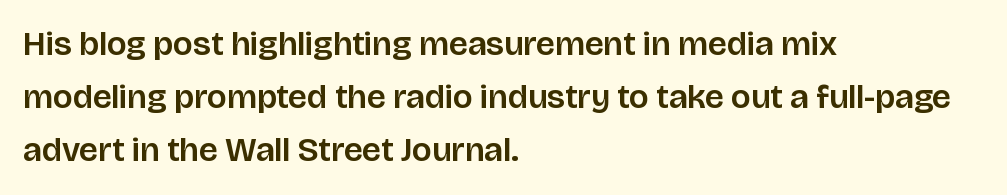
Rule under the text: the space is simply empty. The typesetter chose a ragged-right arrangement here. Regular leading. This sample has the flowing, uneven cadence of proportional lettering. Short note: letters normally spaced. No italicization has been applied; the sample stays upright.
